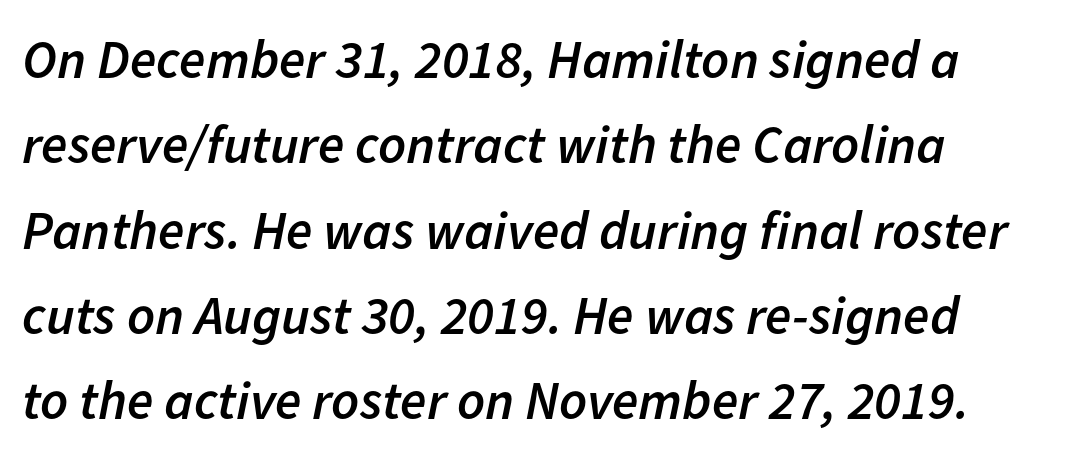
Look at the stroke-to-counter ratio: somewhat heavy, a semibold. Varying glyph widths throughout — classic text-font behaviour. Standard letterfit; no display-style spreading of the glyphs. Beneath every word, the page is bare.
